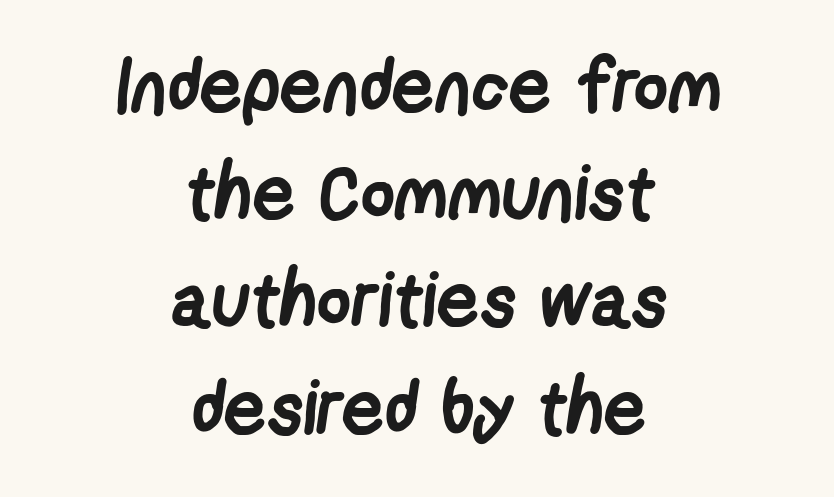
Q: Is the text bold? A: Yes.
Q: Is the typeface a serif or a sans-serif typeface? A: Sans-serif.
Q: Is the text underlined? A: No.
Q: How is the paragraph aligned? A: Centered.
Q: Is the spacing between letters normal or unusually wide? A: Normal.
Q: Is the spacing between lines tight, normal or loose? A: Normal.
Q: Width (condensed, normal, or wide)? A: Condensed.
Q: Stroke contrast? A: Low.
Q: x-height? A: Medium.
Q: Monospaced? A: No.
